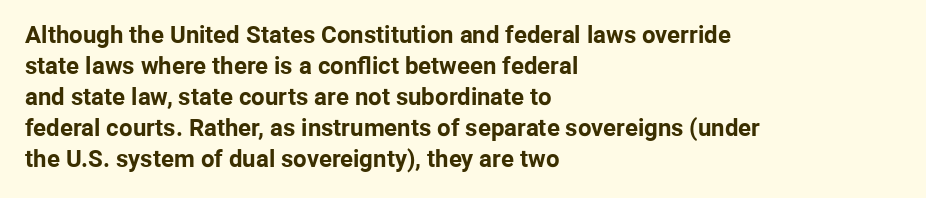
Q: Is the text bold? A: Yes.
Q: Is the text italic (slanted)? A: No, it is upright.
Q: Is the text underlined? A: No.
Q: How is the paragraph aligned? A: Left-aligned.
Q: Is the spacing between letters normal or unusually wide? A: Normal.
Q: Is the spacing between lines tight, normal or loose? A: Normal.
